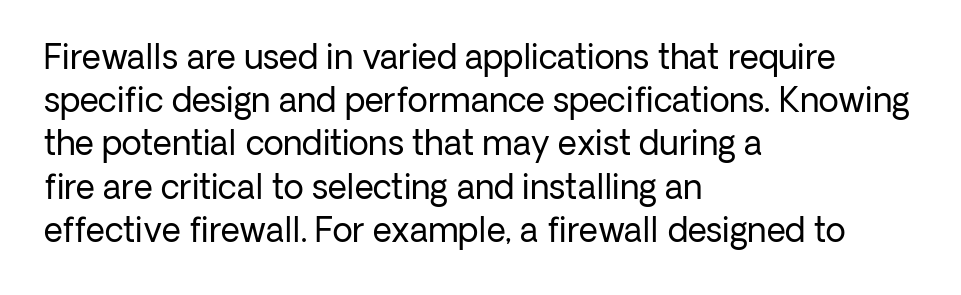
The image shows 33 px regular-weight sans-serif type, upright; set left-aligned, normal line spacing (1.31x), normal letter spacing, not underlined; low stroke contrast and a medium x-height.
